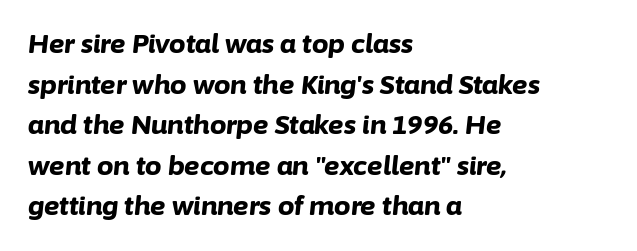
{"italic": "yes", "lean": "right", "slant_degrees": 6, "bold": "yes", "underline": "no", "align": "left", "line_spacing": "normal", "line_spacing_ratio": 1.56, "letter_spacing": "normal", "letter_spacing_em": 0.0, "glyph_px": 26}
